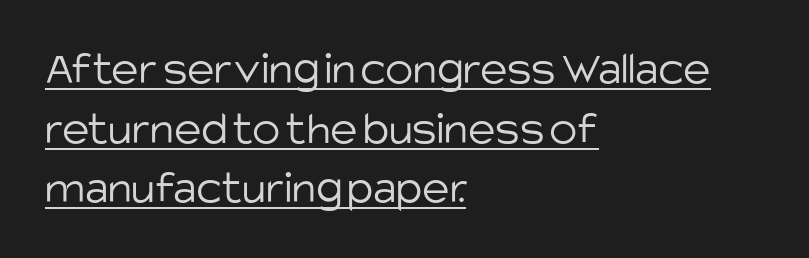
The image shows 47 px light sans-serif type, upright; set left-aligned, normal line spacing (1.27x), normal letter spacing, underlined; low stroke contrast and a large x-height.
